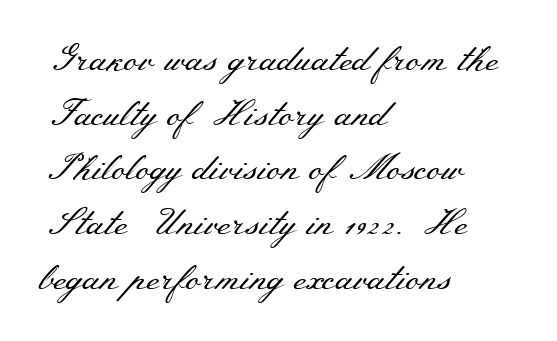
The image shows 36 px regular-weight, wide serif type; set left-aligned, normal line spacing (1.52x), normal letter spacing, not underlined; medium stroke contrast and a small x-height.
